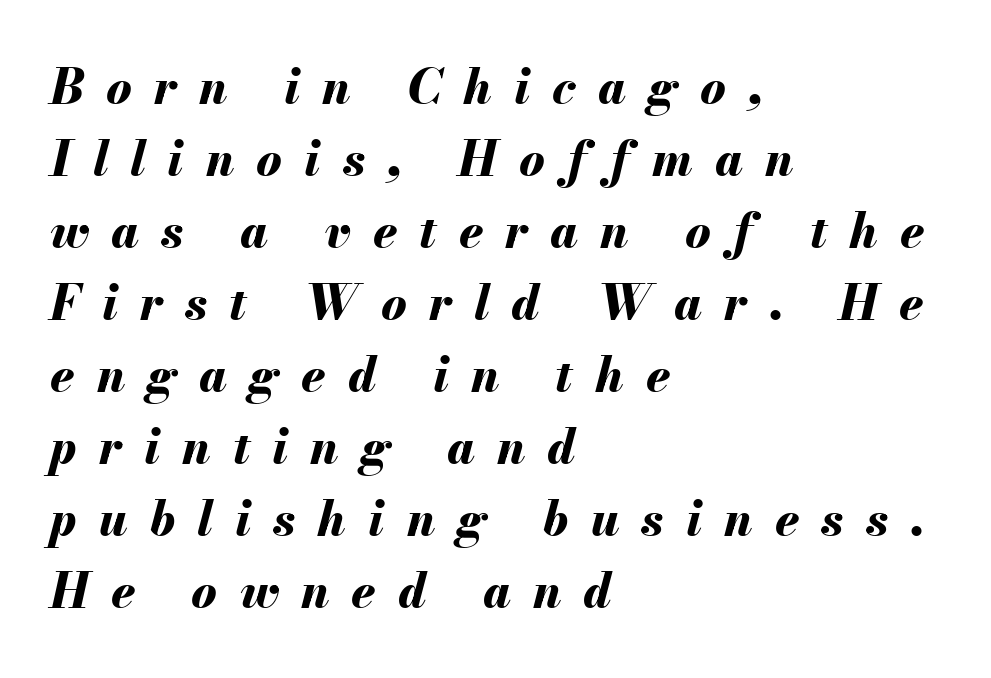
Q: Is the text bold? A: Yes.
Q: Is the text italic (slanted)? A: Yes, it leans right by about 13 degrees.
Q: Is the text underlined? A: No.
Q: How is the paragraph aligned? A: Left-aligned.
Q: Is the spacing between letters normal or unusually wide? A: Unusually wide.
Q: Is the spacing between lines tight, normal or loose? A: Normal.
Q: Width (condensed, normal, or wide)? A: Normal.
Q: Stroke contrast? A: Medium.
Q: x-height? A: Small.
Q: Monospaced? A: No.
